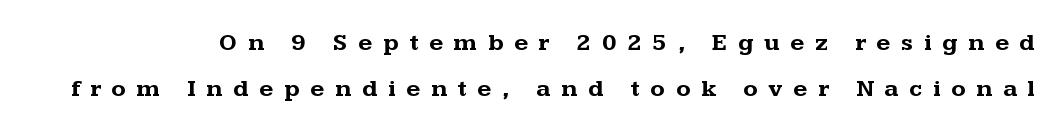
Q: Is the text bold? A: Yes.
Q: Is the text italic (slanted)? A: No, it is upright.
Q: Is the text underlined? A: No.
Q: Is the spacing between letters normal or unusually wide? A: Unusually wide.
Q: Is the spacing between lines tight, normal or loose? A: Loose.
